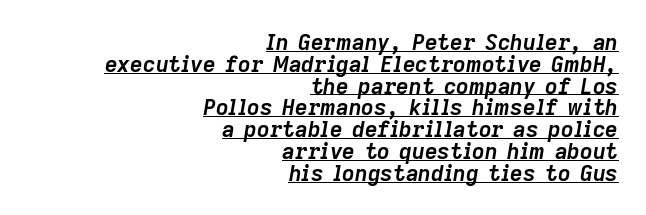
Notice how the stems are inclined rather than vertical — that's the hallmark of italics. Bold? Absolutely — the strokes are thick and heavy. You can see a thin bar hugging the bottom of the glyphs. Short and long lines alike share a common ending point at right. These lines huddle together more closely than default settings would place them.
